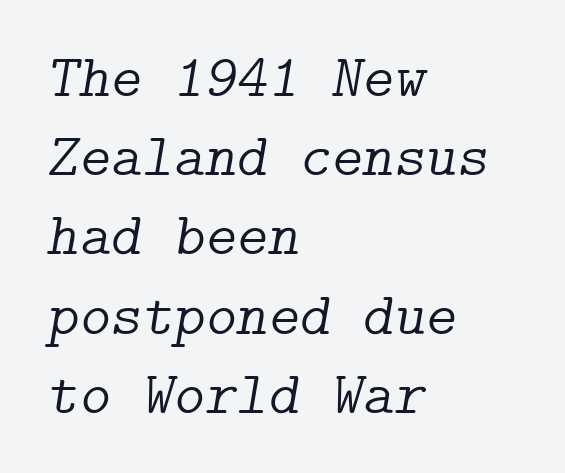
The image shows 60 px light serif type, italic (leaning right); set left-aligned, normal line spacing (1.32x), normal letter spacing, not underlined; low stroke contrast and a medium x-height.
